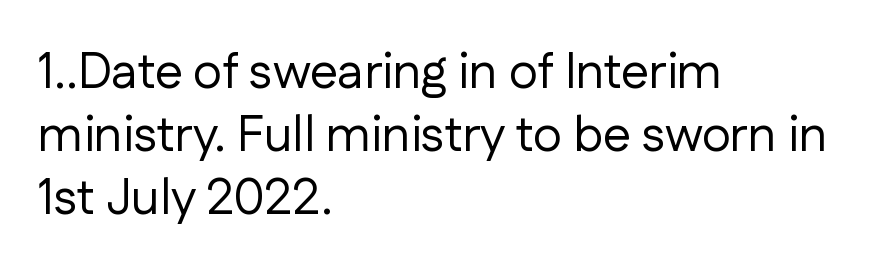
Q: Is the text bold? A: No.
Q: Is the text italic (slanted)? A: No, it is upright.
Q: Is the typeface a serif or a sans-serif typeface? A: Sans-serif.
Q: Is the text underlined? A: No.
Q: How is the paragraph aligned? A: Left-aligned.
Q: Is the spacing between letters normal or unusually wide? A: Normal.
Q: Is the spacing between lines tight, normal or loose? A: Normal.
Q: Width (condensed, normal, or wide)? A: Normal.
Q: Stroke contrast? A: Low.
Q: x-height? A: Medium.
Q: Monospaced? A: No.
